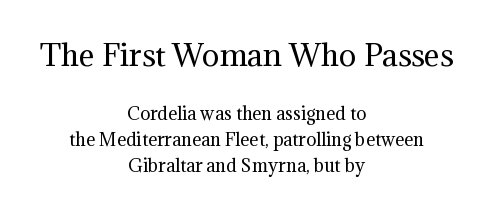
Q: Is the text bold? A: No.
Q: Is the text italic (slanted)? A: No, it is upright.
Q: Is the typeface a serif or a sans-serif typeface? A: Serif.
Q: Is the text underlined? A: No.
Q: How is the paragraph aligned? A: Centered.
Q: Is the spacing between letters normal or unusually wide? A: Normal.
Q: Is the spacing between lines tight, normal or loose? A: Normal.
Q: Which block of text is set in a larger size, the first (top) or the second (bottom)? A: The first (top) one.
Q: Width (condensed, normal, or wide)? A: Normal.
Q: Stroke contrast? A: Medium.
Q: x-height? A: Medium.
Q: Monospaced? A: No.
